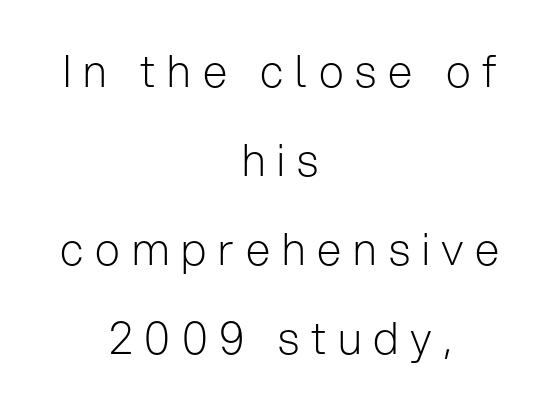
{"serif": "no", "italic": "no", "bold": "no", "weight": "light", "width": "normal", "stroke_contrast": "low", "x_height": "medium", "monospaced": "no", "underline": "no", "align": "center", "line_spacing": "loose", "line_spacing_ratio": 2.02, "letter_spacing": "wide", "letter_spacing_em": 0.27, "glyph_px": 44}
